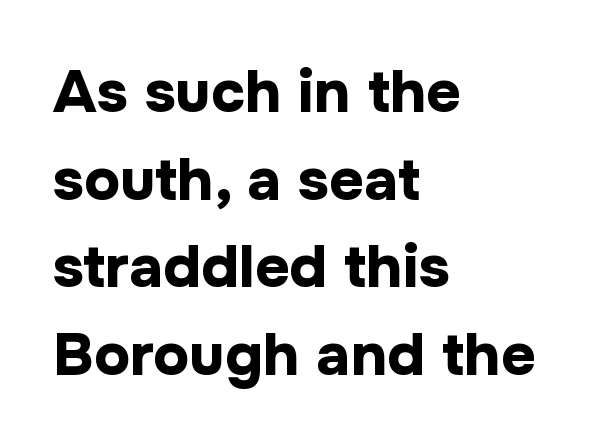
Q: Is the text bold? A: Yes.
Q: Is the text italic (slanted)? A: No, it is upright.
Q: Is the typeface a serif or a sans-serif typeface? A: Sans-serif.
Q: Is the text underlined? A: No.
Q: How is the paragraph aligned? A: Left-aligned.
Q: Is the spacing between letters normal or unusually wide? A: Normal.
Q: Is the spacing between lines tight, normal or loose? A: Normal.
Q: Width (condensed, normal, or wide)? A: Normal.
Q: Stroke contrast? A: Low.
Q: x-height? A: Medium.
Q: Monospaced? A: No.
